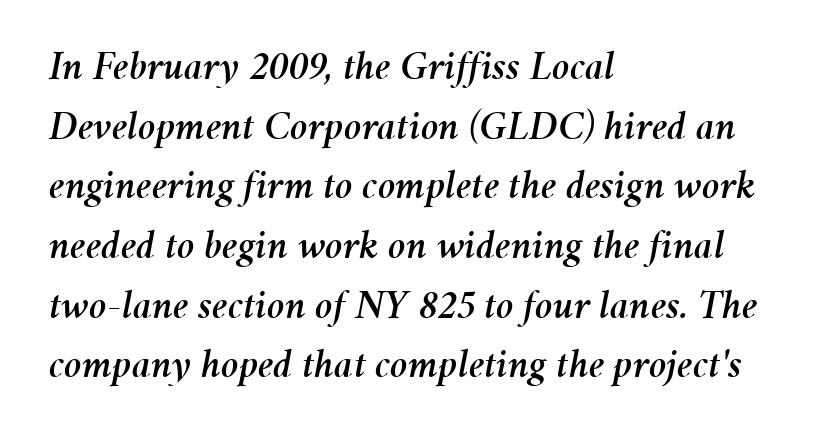
Looks like regular typesetting: each glyph gets only the width it needs. This block has exactly the height ordinary leading produces. The font's italic variant was chosen for this text. This rendering leaves character spacing at its baseline value. Alignment: flush left.
